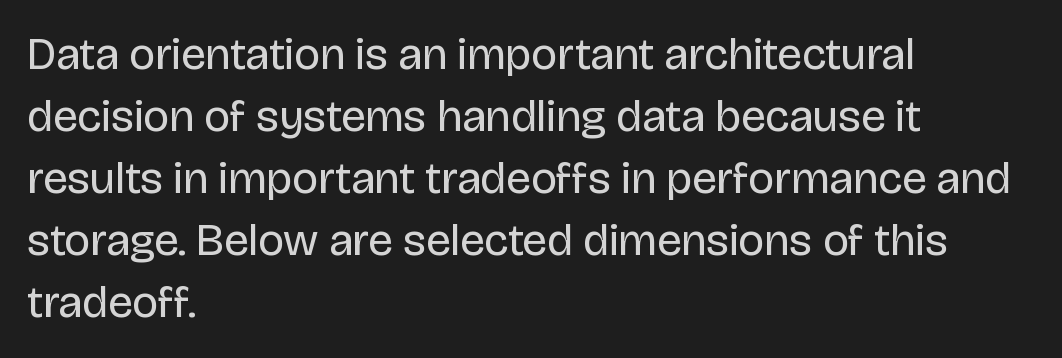
Q: Is the text bold? A: No.
Q: Is the text italic (slanted)? A: No, it is upright.
Q: Is the typeface a serif or a sans-serif typeface? A: Sans-serif.
Q: Is the text underlined? A: No.
Q: How is the paragraph aligned? A: Left-aligned.
Q: Is the spacing between letters normal or unusually wide? A: Normal.
Q: Is the spacing between lines tight, normal or loose? A: Normal.
Q: Width (condensed, normal, or wide)? A: Normal.
Q: Stroke contrast? A: Low.
Q: x-height? A: Large.
Q: Monospaced? A: No.
